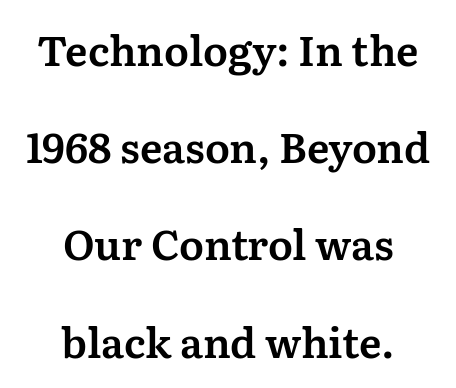
Nope, not italic — everything's standing straight. Line spacing here is loose. Nobody touched the tracking dial on this one. The characters display serif detailing at their extremities.
